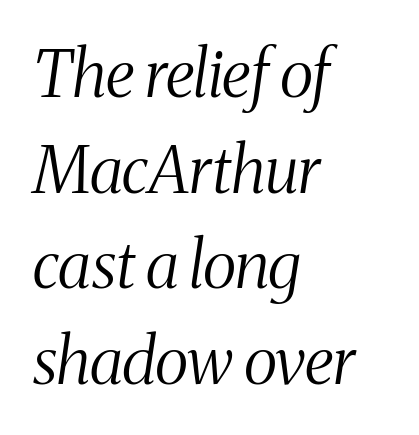
Q: Is the text bold? A: No.
Q: Is the text italic (slanted)? A: Yes, it leans right by about 8 degrees.
Q: Is the typeface a serif or a sans-serif typeface? A: Serif.
Q: Is the text underlined? A: No.
Q: How is the paragraph aligned? A: Left-aligned.
Q: Is the spacing between letters normal or unusually wide? A: Normal.
Q: Is the spacing between lines tight, normal or loose? A: Normal.
Q: Width (condensed, normal, or wide)? A: Condensed.
Q: Stroke contrast? A: Medium.
Q: x-height? A: Medium.
Q: Monospaced? A: No.
